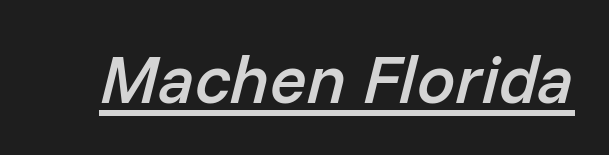
The image shows 68 px semibold type, italic (leaning right); set normal letter spacing, underlined; low stroke contrast and a medium x-height.
